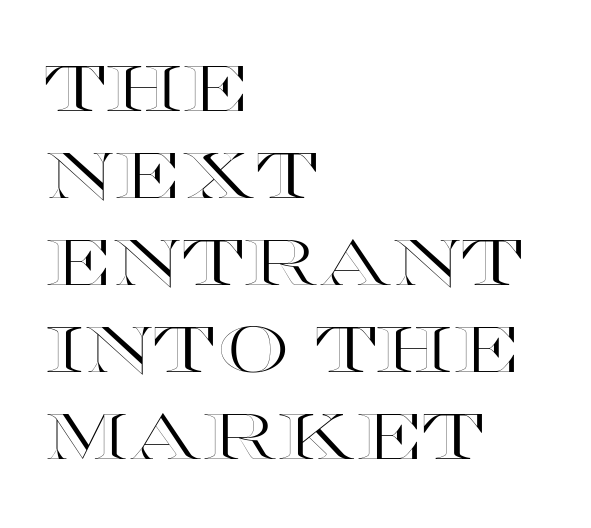
Q: Is the text italic (slanted)? A: No, it is upright.
Q: Is the text underlined? A: No.
Q: How is the paragraph aligned? A: Left-aligned.
Q: Is the spacing between letters normal or unusually wide? A: Normal.
Q: Is the spacing between lines tight, normal or loose? A: Normal.
Q: Width (condensed, normal, or wide)? A: Wide.
Q: x-height? A: Large.
Q: Monospaced? A: No.
